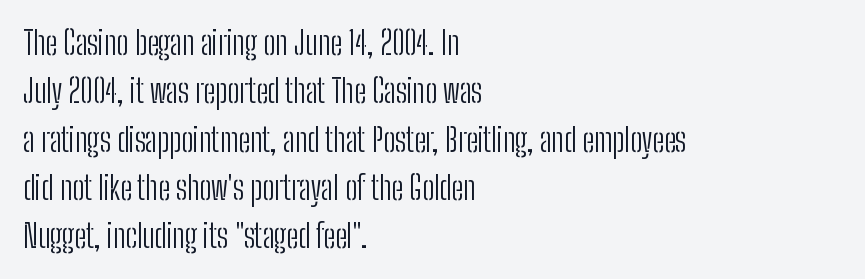
{"serif": "no", "italic": "no", "bold": "no", "weight": "light", "width": "condensed", "stroke_contrast": "low", "x_height": "medium", "monospaced": "no", "underline": "no", "align": "left", "line_spacing": "normal", "line_spacing_ratio": 1.51, "letter_spacing": "normal", "letter_spacing_em": 0.0, "glyph_px": 32}
